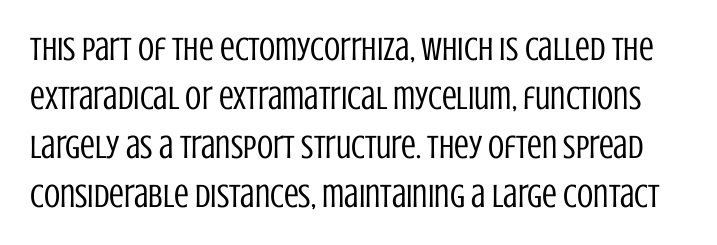
The strip under each line holds only bare page. This is roman type, the default non-slanted kind. Looks like regular typesetting: each glyph gets only the width it needs. Does the type have serifs? No, each stem ends abruptly. The letterforms sit shoulder to shoulder at normal distance. Vertically, the passage feels balanced, rows spaced as you'd expect.
